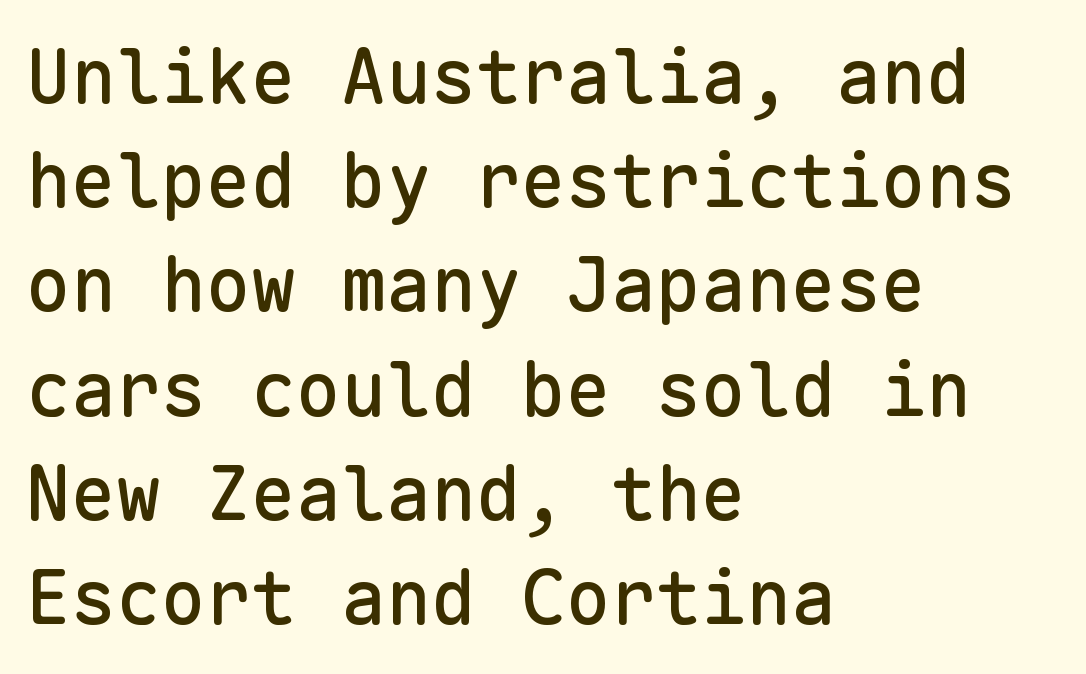
Descenders are the only things crossing below the line. How would I describe the line gaps? Plain and ordinary. The letters stand upright; this is a roman face. Stroke terminals: plain, sans-serif. Does extra space separate the letters? No, they use regular spacing. Left-aligned paragraph, ragged on the right.
